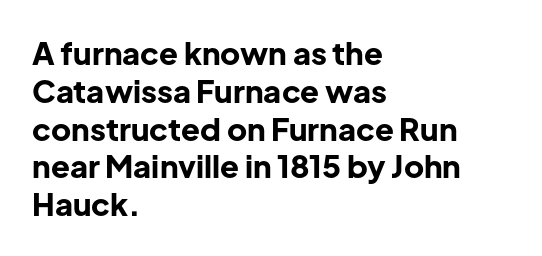
The image shows 31 px bold sans-serif type, upright; set left-aligned, line spacing 1.22x, normal letter spacing, not underlined; low stroke contrast and a medium x-height.
